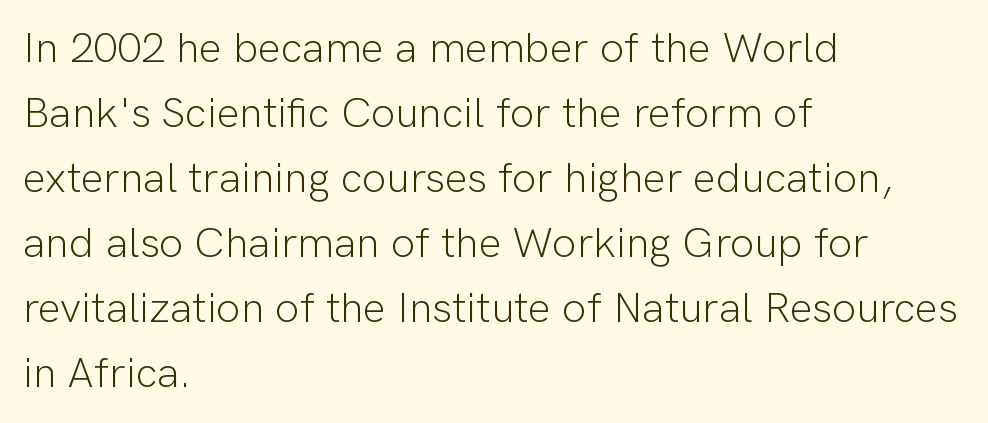
The passage shown has conventional tracking throughout. Here the designer chose a conventional face with non-uniform glyph widths. No heavy texture on the line: the type isn't bold. The lines sit at an ordinary, default distance from one another.
